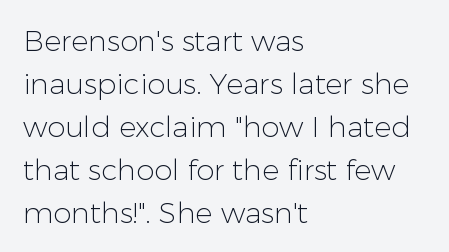
Observe the absence of serifs on each vertical stroke in this sample. Posture: straight, roman, zero tilt. Short and long lines alike share a common starting point at left. Letter spacing: default.
